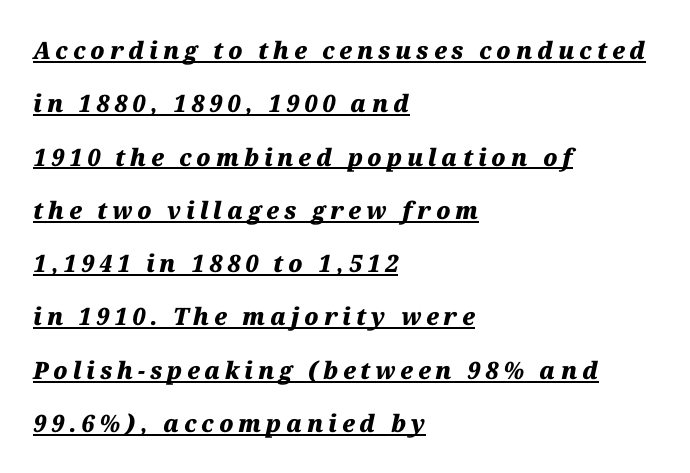
{"italic": "yes", "lean": "right", "slant_degrees": 12, "bold": "yes", "underline": "yes", "align": "left", "line_spacing": "loose", "line_spacing_ratio": 2.22, "letter_spacing": "wide", "letter_spacing_em": 0.2, "glyph_px": 24}
